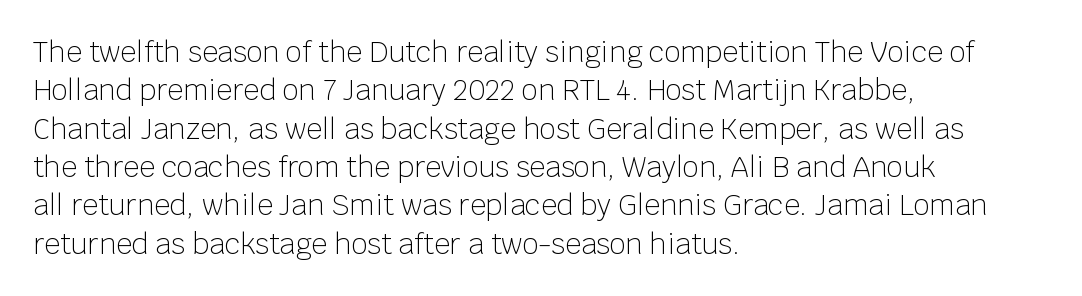
The text was rendered using a sans face with plain stroke endings. Words appear dense and cohesive because spacing is normal. Descenders are the only things crossing below the line. Vertical stems look standard width or narrower in stroke. Line beginnings align vertically; line endings do not. Compared with typical paragraphs, the rows here are spaced about the same.
